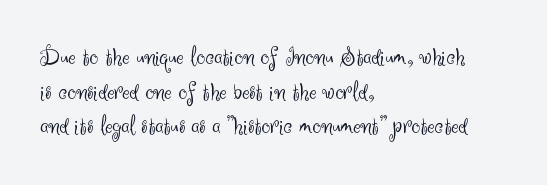
Q: Is the text bold? A: No.
Q: Is the text italic (slanted)? A: No, it is upright.
Q: Is the text underlined? A: No.
Q: How is the paragraph aligned? A: Left-aligned.
Q: Is the spacing between letters normal or unusually wide? A: Normal.
Q: Is the spacing between lines tight, normal or loose? A: Normal.
